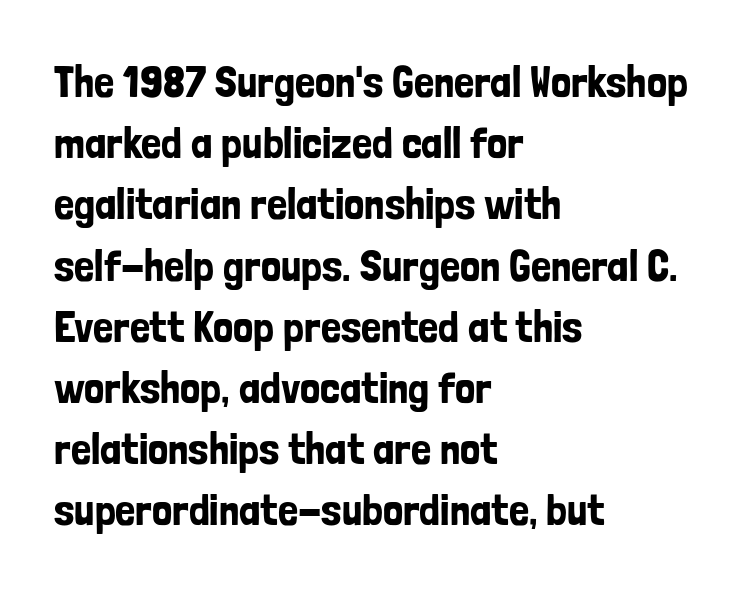
{"serif": "no", "italic": "no", "width": "condensed", "stroke_contrast": "low", "x_height": "medium", "monospaced": "no", "underline": "no", "align": "left", "line_spacing": "normal", "line_spacing_ratio": 1.36, "letter_spacing": "normal", "letter_spacing_em": 0.0, "glyph_px": 45}
